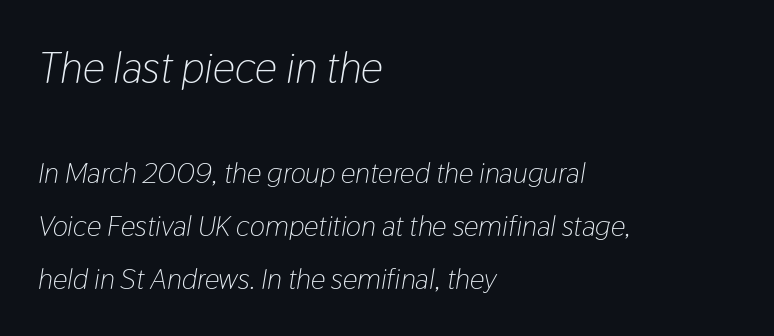
Nothing unusual about the tracking: characters are spaced as the font intends. Of the two passages, the one on top uses the larger point size. The gap between lines stays unmarked. This sample has the flowing, uneven cadence of proportional lettering.
